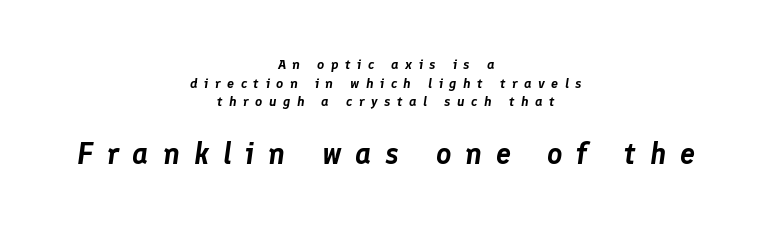
Q: Is the text italic (slanted)? A: Yes, it leans right by about 8 degrees.
Q: Is the text underlined? A: No.
Q: How is the paragraph aligned? A: Centered.
Q: Is the spacing between letters normal or unusually wide? A: Unusually wide.
Q: Is the spacing between lines tight, normal or loose? A: Normal.
Q: Which block of text is set in a larger size, the first (top) or the second (bottom)? A: The second (bottom) one.
Q: Width (condensed, normal, or wide)? A: Normal.
Q: Stroke contrast? A: Low.
Q: x-height? A: Medium.
Q: Monospaced? A: No.
